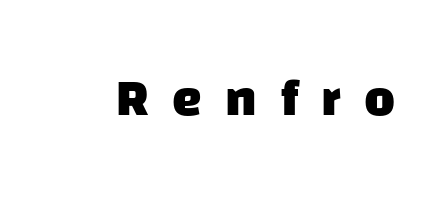
Q: Is the text bold? A: Yes.
Q: Is the typeface a serif or a sans-serif typeface? A: Sans-serif.
Q: Is the text underlined? A: No.
Q: Is the spacing between letters normal or unusually wide? A: Unusually wide.
Q: Width (condensed, normal, or wide)? A: Normal.
Q: Stroke contrast? A: Low.
Q: x-height? A: Large.
Q: Monospaced? A: No.
